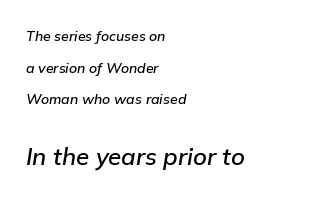
{"italic": "yes", "lean": "right", "slant_degrees": 9, "bold": "semi", "underline": "no", "align": "left", "line_spacing": "loose", "line_spacing_ratio": 2.26, "letter_spacing": "normal", "letter_spacing_em": 0.0, "larger_block": "second", "size_ratio": 1.71, "glyph_px": 24}
